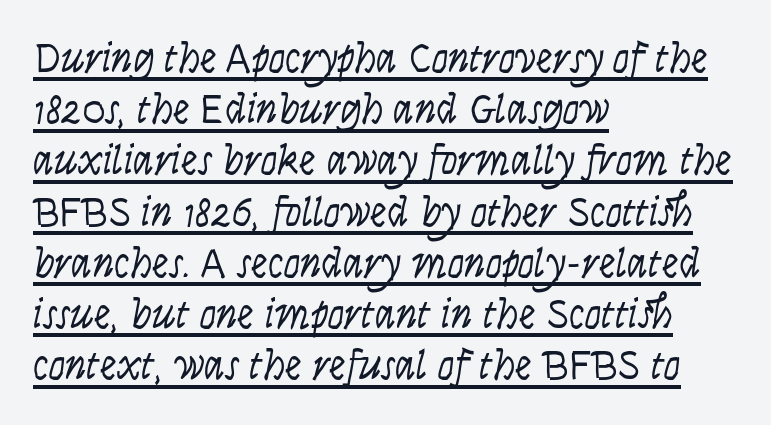
The image shows 42 px light, condensed type, italic (leaning right); set left-aligned, line spacing 1.22x, normal letter spacing, underlined; low stroke contrast and a large x-height.
